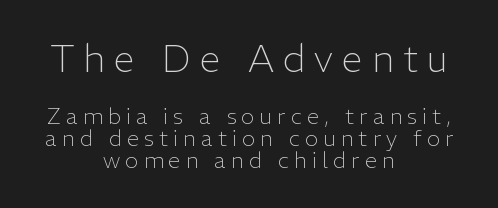
The image shows 38 px light sans-serif type, upright; set centered, tight line spacing (0.99x), unusually wide letter spacing (+0.24 em), not underlined; the first (top) block is 1.73x larger; low stroke contrast and a medium x-height.
